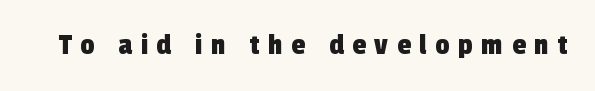
{"serif": "no", "width": "condensed", "x_height": "medium", "monospaced": "no", "underline": "no", "letter_spacing": "wide", "letter_spacing_em": 0.28, "glyph_px": 31}
